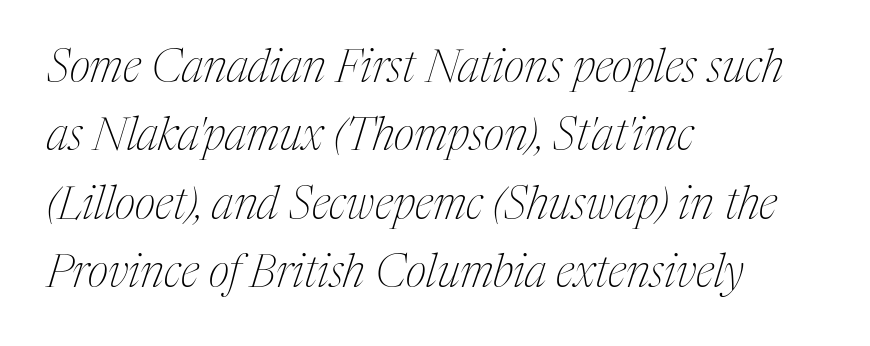
The image shows 45 px thin, condensed serif type, italic (leaning right); set left-aligned, normal line spacing (1.52x), normal letter spacing, not underlined; medium stroke contrast and a medium x-height.
